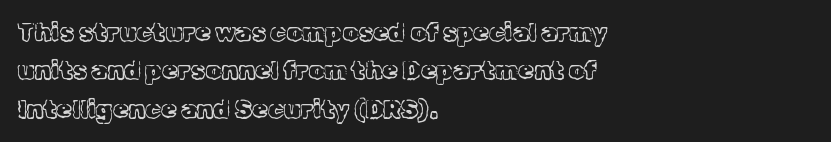
Q: Is the text bold? A: No.
Q: Is the text italic (slanted)? A: No, it is upright.
Q: Is the text underlined? A: No.
Q: How is the paragraph aligned? A: Left-aligned.
Q: Is the spacing between letters normal or unusually wide? A: Normal.
Q: Is the spacing between lines tight, normal or loose? A: Normal.
